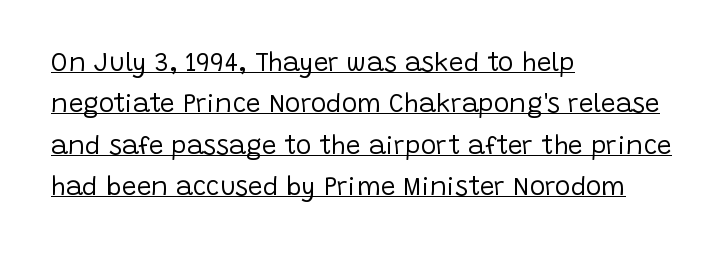
Observe the ordinary spacing: letters are neighbours, not strangers. Caption: multi-line text, flush left, ragged right. The leading is moderate, giving the passage an even texture. Upright lettering throughout. Underline: present.
